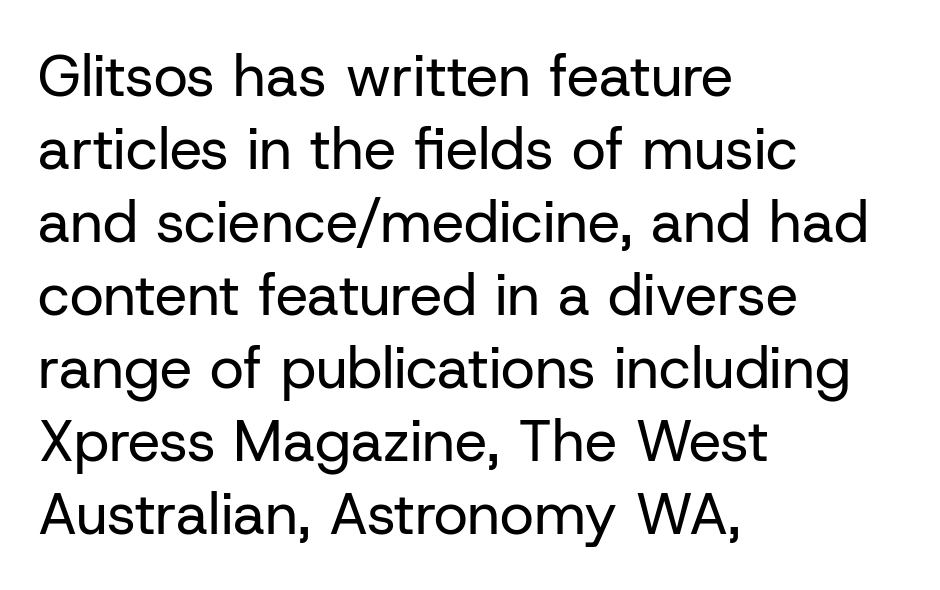
Q: Is the text bold? A: No.
Q: Is the text italic (slanted)? A: No, it is upright.
Q: Is the typeface a serif or a sans-serif typeface? A: Sans-serif.
Q: Is the text underlined? A: No.
Q: How is the paragraph aligned? A: Left-aligned.
Q: Is the spacing between letters normal or unusually wide? A: Normal.
Q: Is the spacing between lines tight, normal or loose? A: Normal.
Q: Width (condensed, normal, or wide)? A: Normal.
Q: Stroke contrast? A: Low.
Q: x-height? A: Medium.
Q: Monospaced? A: No.
